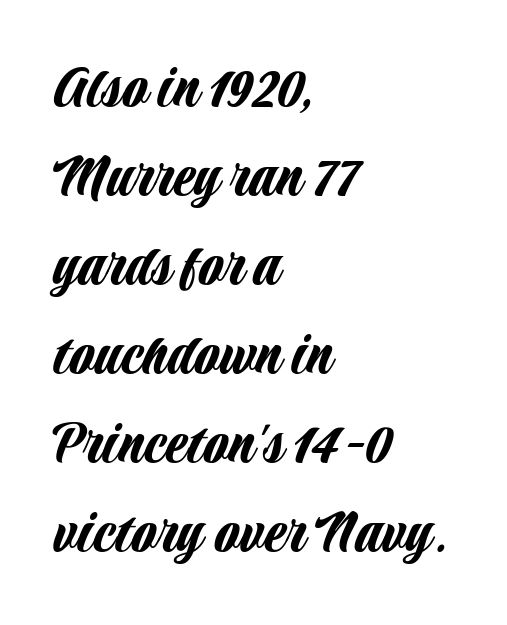
The image shows 64 px condensed sans-serif type; set left-aligned, normal line spacing (1.39x), normal letter spacing, not underlined; low stroke contrast and a large x-height.
